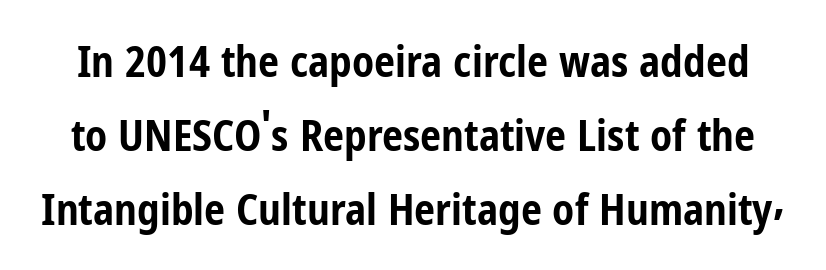
{"serif": "no", "italic": "no", "bold": "yes", "weight": "bold", "width": "condensed", "stroke_contrast": "low", "x_height": "medium", "monospaced": "no", "underline": "no", "line_spacing_ratio": 1.76, "letter_spacing": "normal", "letter_spacing_em": 0.0, "glyph_px": 42}
